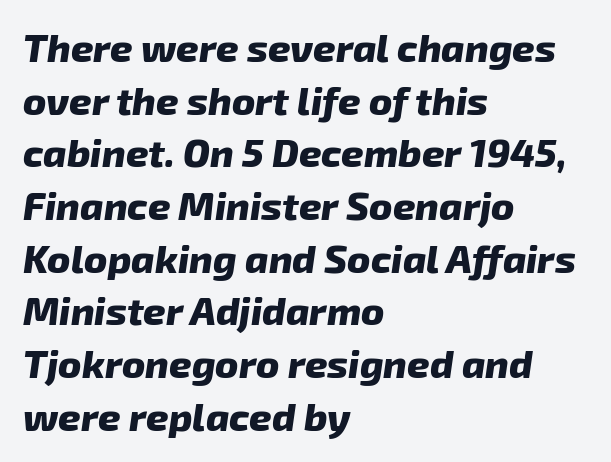
The image shows 39 px heavy type, italic (leaning right); set left-aligned, normal line spacing (1.35x), normal letter spacing, not underlined; low stroke contrast and a medium x-height.
